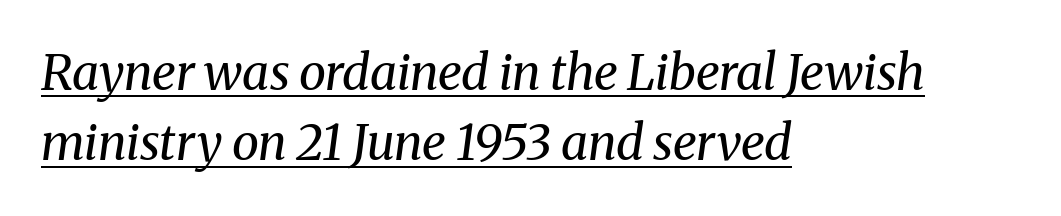
Q: Is the text bold? A: No.
Q: Is the text italic (slanted)? A: Yes, it leans right by about 8 degrees.
Q: Is the typeface a serif or a sans-serif typeface? A: Serif.
Q: Is the text underlined? A: Yes.
Q: How is the paragraph aligned? A: Left-aligned.
Q: Is the spacing between letters normal or unusually wide? A: Normal.
Q: Is the spacing between lines tight, normal or loose? A: Normal.
Q: Width (condensed, normal, or wide)? A: Normal.
Q: Stroke contrast? A: Medium.
Q: x-height? A: Medium.
Q: Monospaced? A: No.
